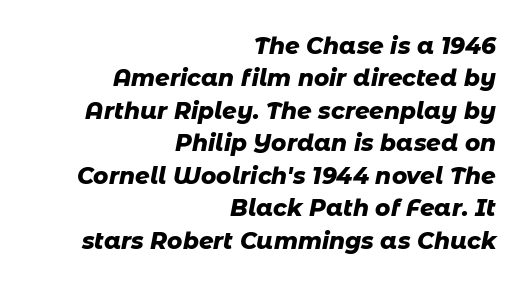
Q: Is the text bold? A: Yes.
Q: Is the text italic (slanted)? A: Yes, it leans right by about 11 degrees.
Q: Is the text underlined? A: No.
Q: How is the paragraph aligned? A: Right-aligned.
Q: Is the spacing between letters normal or unusually wide? A: Normal.
Q: Is the spacing between lines tight, normal or loose? A: Normal.
